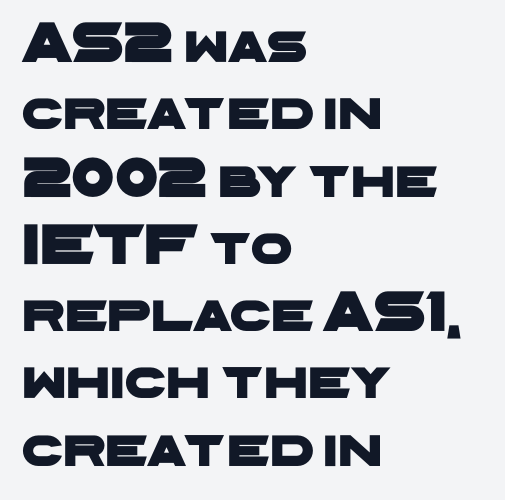
The image shows 59 px wide sans-serif type; set left-aligned, tight line spacing (1.14x), normal letter spacing, not underlined; low stroke contrast and a medium x-height.
